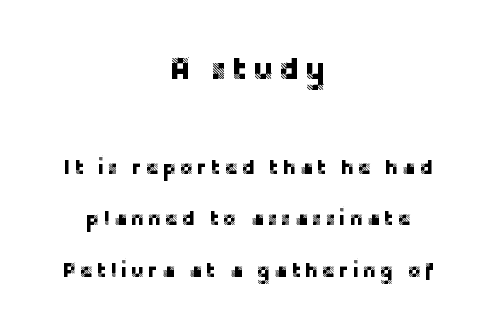
{"serif": "no", "italic": "no", "width": "normal", "stroke_contrast": "low", "x_height": "large", "monospaced": "no", "underline": "no", "align": "center", "line_spacing": "loose", "line_spacing_ratio": 2.45, "larger_block": "first", "size_ratio": 1.52, "glyph_px": 32}
